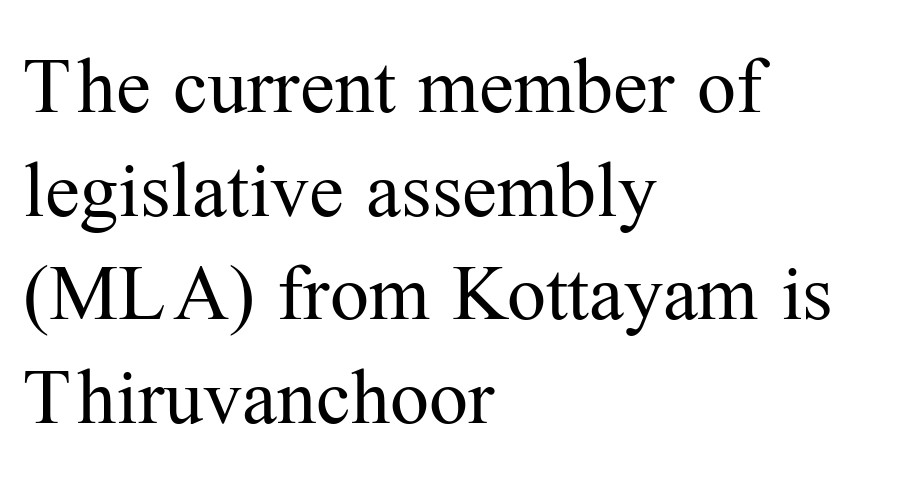
The image shows 78 px regular-weight serif type, upright; set left-aligned, normal line spacing (1.33x), normal letter spacing, not underlined; medium stroke contrast and a medium x-height.
